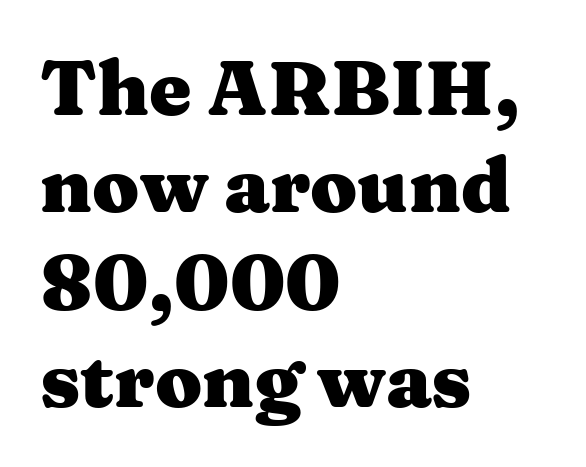
{"serif": "yes", "italic": "no", "bold": "yes", "weight": "heavy", "width": "wide", "stroke_contrast": "medium", "x_height": "medium", "monospaced": "no", "underline": "no", "align": "left", "line_spacing": "normal", "line_spacing_ratio": 1.28, "letter_spacing": "normal", "letter_spacing_em": 0.0, "glyph_px": 76}
